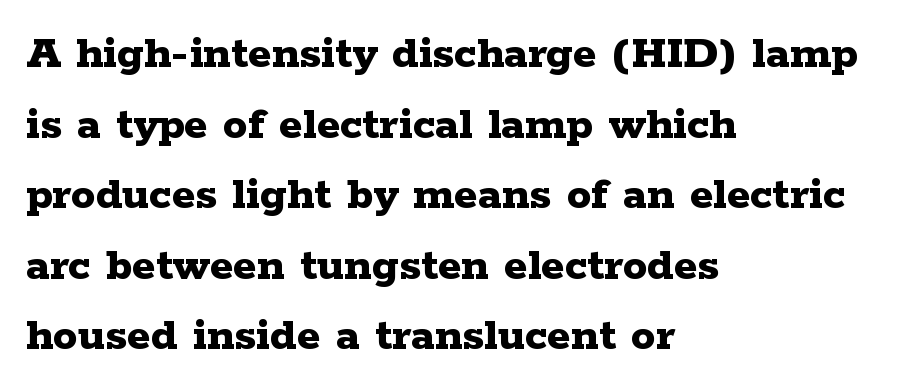
Plain, unruled lines of type. A student would call this left alignment; a typographer would say flush left, rag right. A typesetter would call this proportional, since set widths differ per character. Weight check: bold — yes, fully.
